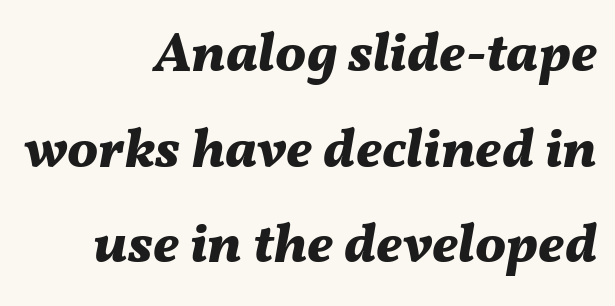
The glyphs are unaccompanied by any horizontal stroke below them. The letters advance in unequal steps, a hallmark of proportional type. The font's italic variant was chosen for this text. This sample is right-justified, so line beginnings fall wherever the words allow.
